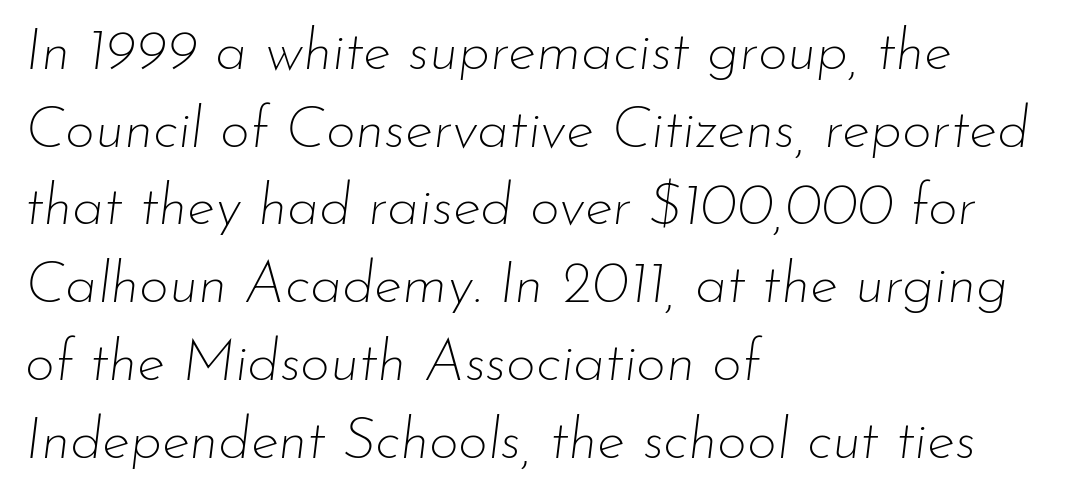
{"italic": "yes", "lean": "right", "slant_degrees": 7, "bold": "no", "weight": "thin", "width": "normal", "stroke_contrast": "low", "x_height": "small", "monospaced": "no", "underline": "no", "align": "left", "line_spacing": "normal", "line_spacing_ratio": 1.34, "letter_spacing": "normal", "letter_spacing_em": 0.0, "glyph_px": 58}
